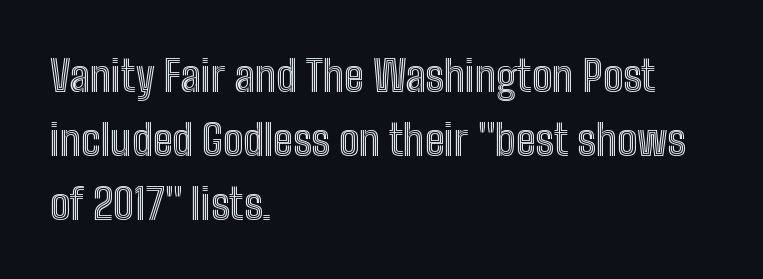
Do the letters lean? They stand straight. Unmarked baselines from the first word to the last. The passage is arranged the way most books set body copy — flush left. The face used here is proportionally spaced, like ordinary book or web type. What stands out about the letter spacing? Nothing — it is the standard amount. Leading matches the norm, producing a regular column.
